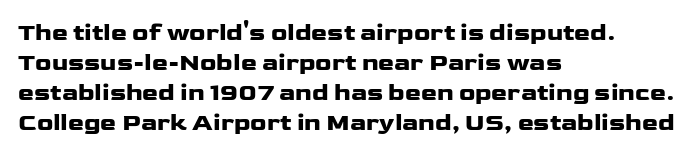
The image shows 24 px bold type, upright; set left-aligned, normal line spacing (1.25x), normal letter spacing, not underlined.
